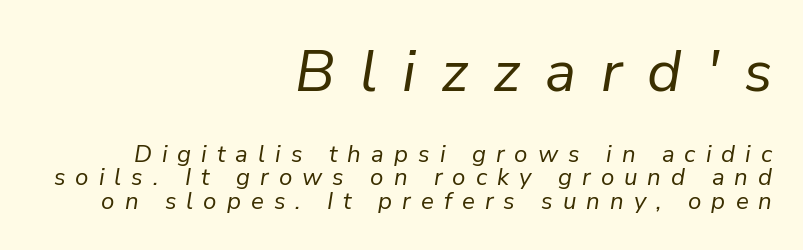
Q: Is the text bold? A: No.
Q: Is the text italic (slanted)? A: Yes, it leans right by about 9 degrees.
Q: Is the text underlined? A: No.
Q: How is the paragraph aligned? A: Right-aligned.
Q: Is the spacing between letters normal or unusually wide? A: Unusually wide.
Q: Is the spacing between lines tight, normal or loose? A: Tight.
Q: Which block of text is set in a larger size, the first (top) or the second (bottom)? A: The first (top) one.
Q: Width (condensed, normal, or wide)? A: Normal.
Q: Stroke contrast? A: Low.
Q: x-height? A: Medium.
Q: Monospaced? A: No.
